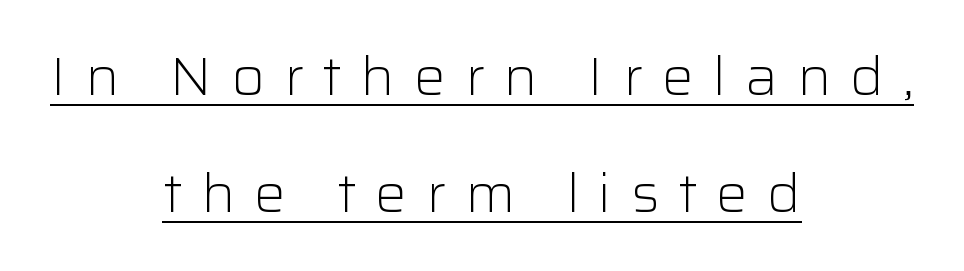
The image shows 53 px light sans-serif type, upright; set centered, loose line spacing (2.21x), unusually wide letter spacing (+0.36 em), underlined; low stroke contrast and a medium x-height.
